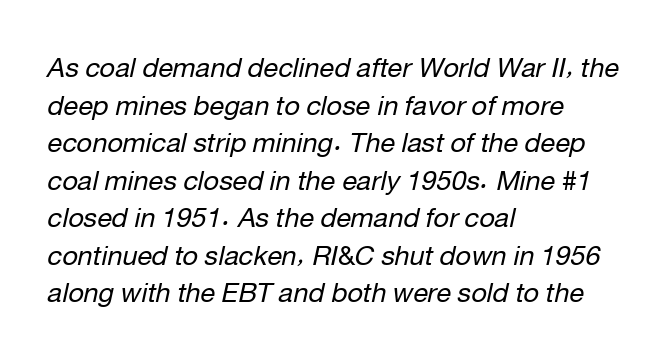
Q: Is the text bold? A: No.
Q: Is the text italic (slanted)? A: Yes, it leans right by about 12 degrees.
Q: Is the text underlined? A: No.
Q: How is the paragraph aligned? A: Left-aligned.
Q: Is the spacing between letters normal or unusually wide? A: Normal.
Q: Is the spacing between lines tight, normal or loose? A: Normal.
